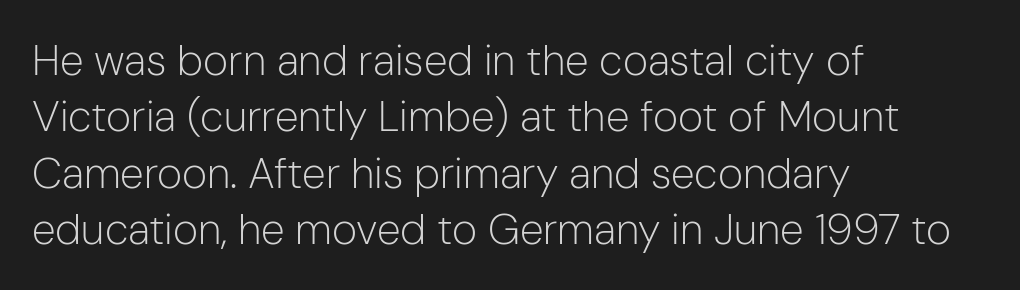
This rendering uses left alignment, leaving the right contour irregular. The letters sit at their default tracking, neither squeezed nor spread. Vertically, the passage feels balanced, rows spaced as you'd expect. Each letter keeps its own natural width here, so spacing adapts to shape. Nothing heavy about these letters — not bold at all.
